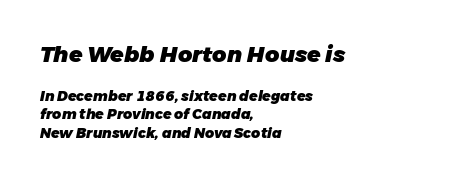
The image shows 22 px bold type, italic (leaning right); set left-aligned, normal line spacing (1.32x), normal letter spacing, not underlined; the first (top) block is 1.57x larger.
